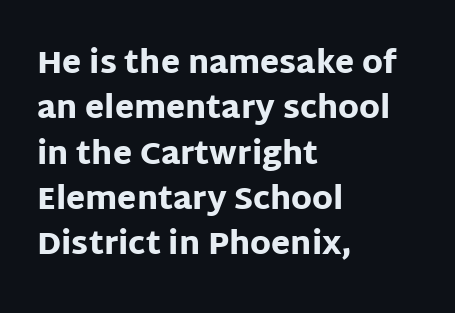
The image shows 31 px heavy sans-serif type, upright; set left-aligned, normal line spacing (1.46x), normal letter spacing, not underlined; low stroke contrast and a large x-height.
